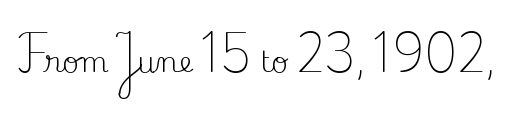
Q: Is the text bold? A: No.
Q: Is the text italic (slanted)? A: No, it is upright.
Q: Is the typeface a serif or a sans-serif typeface? A: Serif.
Q: Is the text underlined? A: No.
Q: Is the spacing between letters normal or unusually wide? A: Normal.
Q: Width (condensed, normal, or wide)? A: Normal.
Q: Stroke contrast? A: Medium.
Q: x-height? A: Small.
Q: Monospaced? A: No.
